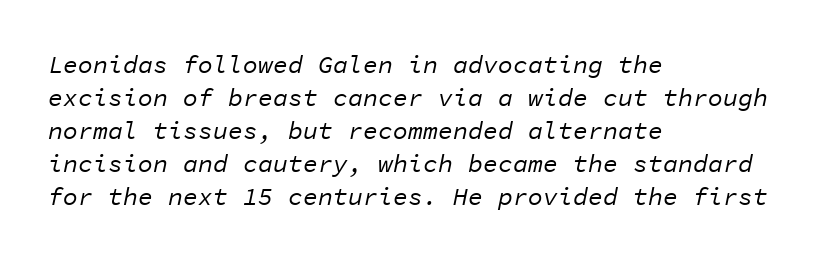
{"italic": "yes", "lean": "right", "slant_degrees": 11, "bold": "no", "underline": "no", "align": "left", "line_spacing": "normal", "line_spacing_ratio": 1.32, "letter_spacing": "normal", "letter_spacing_em": 0.0, "glyph_px": 25}
